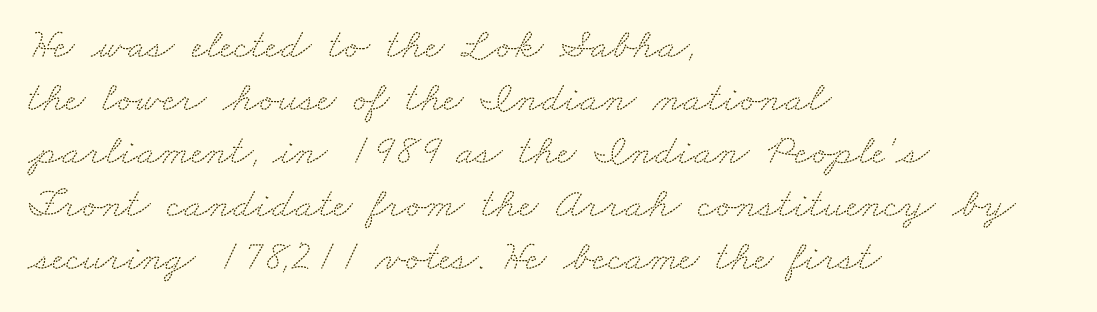
{"serif": "yes", "width": "wide", "stroke_contrast": "medium", "x_height": "small", "monospaced": "no", "underline": "no", "align": "left", "line_spacing_ratio": 1.23, "letter_spacing": "normal", "letter_spacing_em": 0.0, "glyph_px": 43}
